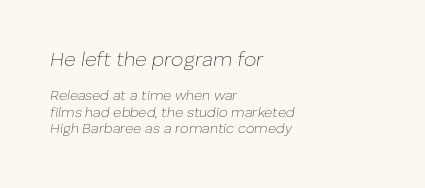
The space beneath each line is pristine and unruled. The line texture is even and compact thanks to regular tracking. The face used here appears at its bigger size in the upper chunk. The lines in this sample share a left origin and differ only in where they stop. Characters are canted at an angle relative to the baseline's perpendicular.
